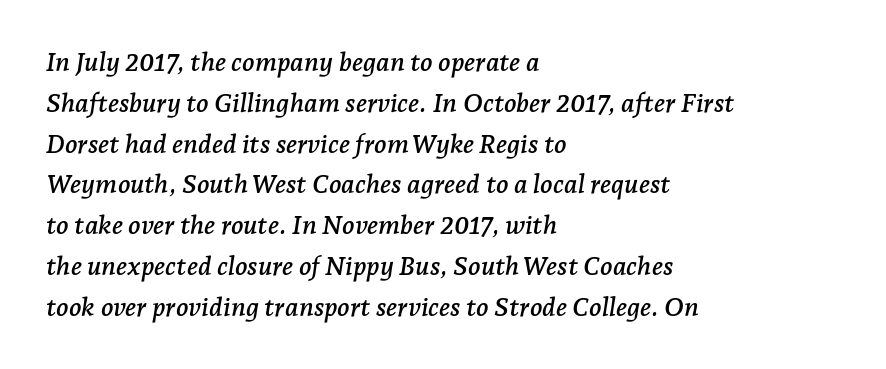
{"italic": "yes", "lean": "right", "slant_degrees": 7, "underline": "no", "align": "left", "line_spacing": "normal", "line_spacing_ratio": 1.57, "letter_spacing": "normal", "letter_spacing_em": 0.0, "glyph_px": 26}
